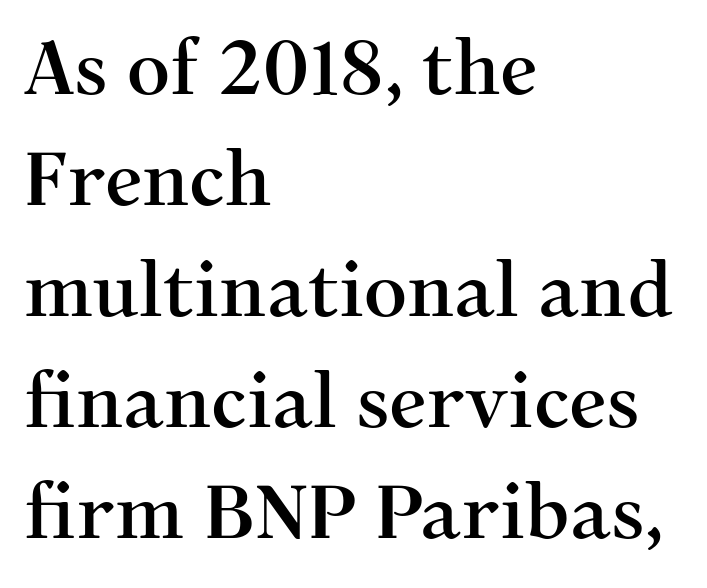
The letters stand upright; this is a roman face. Unlike a clean sans, this face finishes its strokes with serifs. Letter spacing: default. This block has exactly the height ordinary leading produces.
